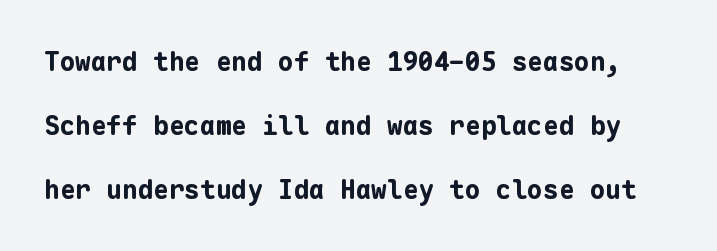
Q: Is the text bold? A: Yes.
Q: Is the text italic (slanted)? A: No, it is upright.
Q: Is the text underlined? A: No.
Q: Is the spacing between letters normal or unusually wide? A: Normal.
Q: Is the spacing between lines tight, normal or loose? A: Loose.
